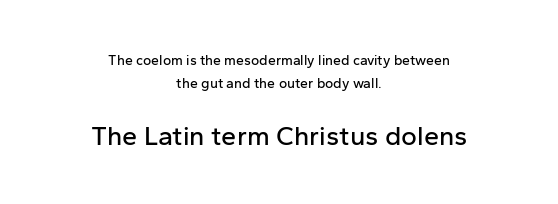
Q: Is the text italic (slanted)? A: No, it is upright.
Q: Is the text underlined? A: No.
Q: How is the paragraph aligned? A: Centered.
Q: Is the spacing between letters normal or unusually wide? A: Normal.
Q: Is the spacing between lines tight, normal or loose? A: Normal.
Q: Which block of text is set in a larger size, the first (top) or the second (bottom)? A: The second (bottom) one.
